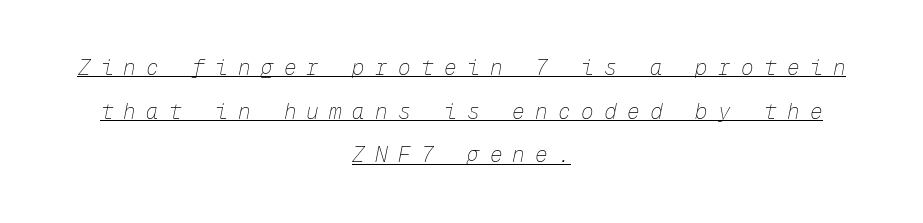
The image shows 21 px text type, italic (leaning right); set centered, loose line spacing (2.08x), unusually wide letter spacing (+0.49 em), underlined.
